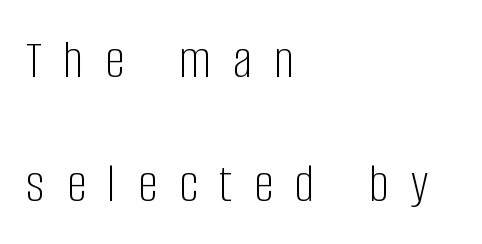
The passage shown is typeset with a sans-serif family. Spacing between characters has been opened up far beyond the box default. Does the copy run flush right? No — it runs flush left. The line-height multiplier appears high, well above default. Ordinary non-slanted type is in use. Plain, unruled lines of type.
